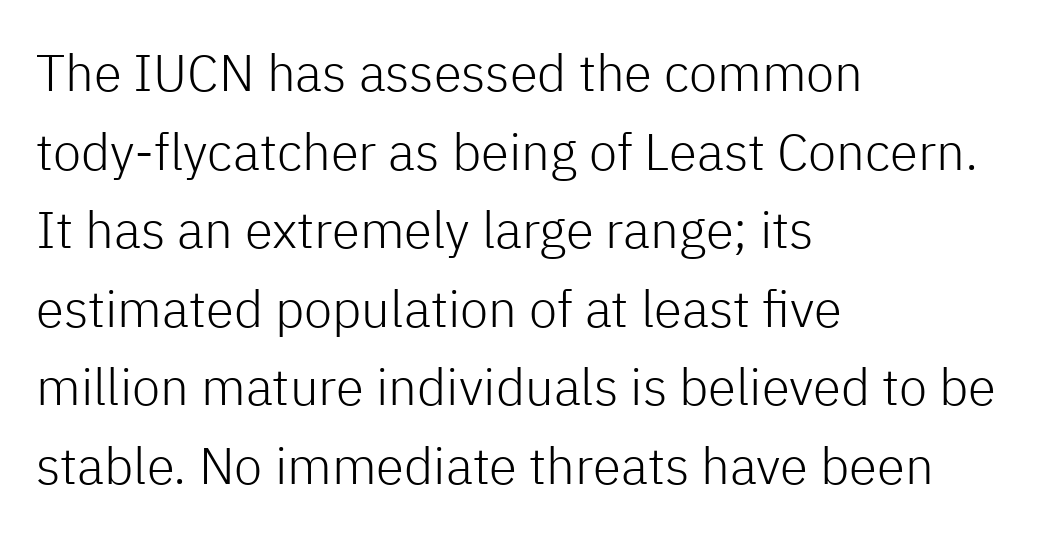
The image shows 51 px light sans-serif type, upright; set left-aligned, normal line spacing (1.54x), normal letter spacing, not underlined; low stroke contrast and a medium x-height.
